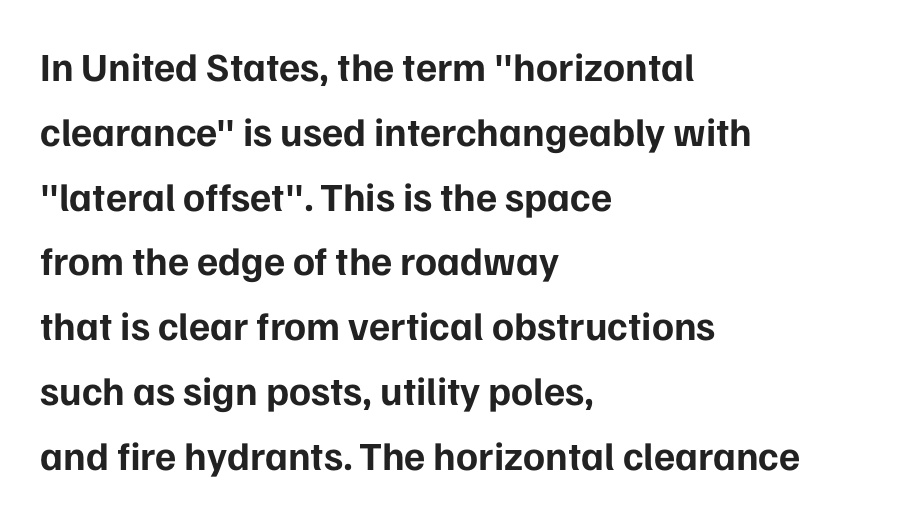
Q: Is the text bold? A: Yes.
Q: Is the text italic (slanted)? A: No, it is upright.
Q: Is the typeface a serif or a sans-serif typeface? A: Sans-serif.
Q: Is the text underlined? A: No.
Q: How is the paragraph aligned? A: Left-aligned.
Q: Is the spacing between letters normal or unusually wide? A: Normal.
Q: Is the spacing between lines tight, normal or loose? A: Normal.
Q: Width (condensed, normal, or wide)? A: Normal.
Q: Stroke contrast? A: Low.
Q: x-height? A: Medium.
Q: Monospaced? A: No.
